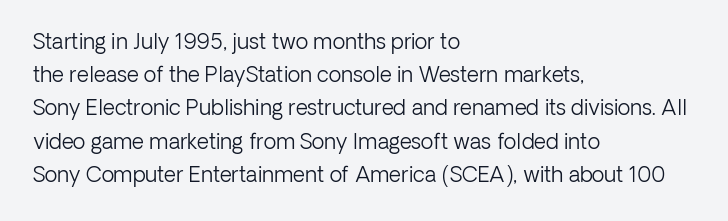
The face looks like a standard text weight, possibly lighter. Short and long lines alike share a common starting point at left. Vertically, the passage feels balanced, rows spaced as you'd expect. A bare baseline throughout the passage. Here the glyphs are tracked normally, forming tight word shapes.
